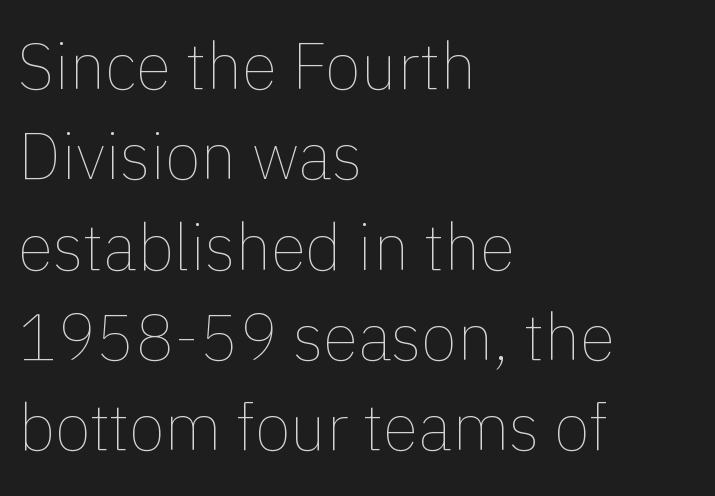
Glyph-to-glyph distance matches everyday printed text. The string is rendered with underlining switched off. The face used here is proportionally spaced, like ordinary book or web type. Vertically, the passage feels balanced, rows spaced as you'd expect.
